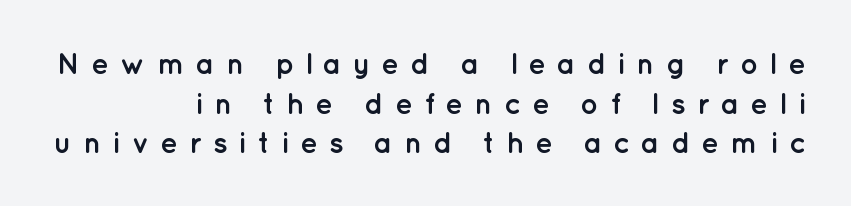
The image shows 30 px semibold sans-serif type, upright; set right-aligned, normal line spacing (1.32x), unusually wide letter spacing (+0.36 em), not underlined; low stroke contrast and a medium x-height.
